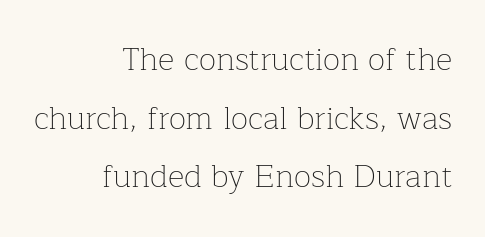
The image shows 32 px thin serif type, upright; set right-aligned, line spacing 1.83x, normal letter spacing, not underlined; low stroke contrast and a medium x-height.
